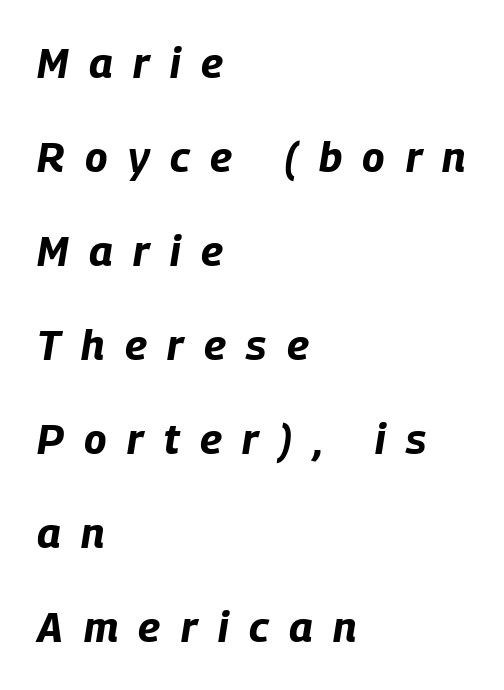
Q: Is the text bold? A: Yes.
Q: Is the text italic (slanted)? A: Yes, it leans right by about 9 degrees.
Q: Is the text underlined? A: No.
Q: How is the paragraph aligned? A: Left-aligned.
Q: Is the spacing between letters normal or unusually wide? A: Unusually wide.
Q: Is the spacing between lines tight, normal or loose? A: Loose.
Q: Width (condensed, normal, or wide)? A: Condensed.
Q: Stroke contrast? A: Low.
Q: x-height? A: Large.
Q: Monospaced? A: No.
